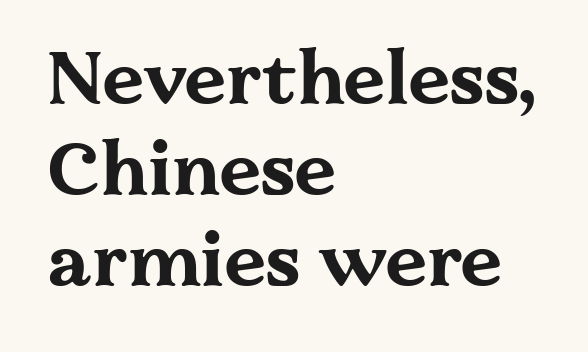
Q: Is the text bold? A: Yes.
Q: Is the text italic (slanted)? A: No, it is upright.
Q: Is the typeface a serif or a sans-serif typeface? A: Serif.
Q: Is the text underlined? A: No.
Q: How is the paragraph aligned? A: Left-aligned.
Q: Is the spacing between letters normal or unusually wide? A: Normal.
Q: Width (condensed, normal, or wide)? A: Wide.
Q: Stroke contrast? A: Medium.
Q: x-height? A: Medium.
Q: Monospaced? A: No.
